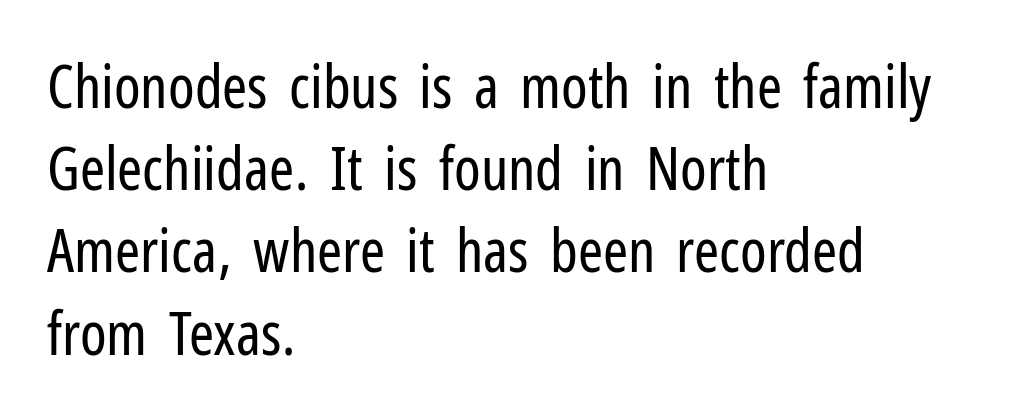
Q: Is the text bold? A: No.
Q: Is the text italic (slanted)? A: No, it is upright.
Q: Is the typeface a serif or a sans-serif typeface? A: Sans-serif.
Q: Is the text underlined? A: No.
Q: How is the paragraph aligned? A: Left-aligned.
Q: Is the spacing between letters normal or unusually wide? A: Normal.
Q: Is the spacing between lines tight, normal or loose? A: Normal.
Q: Width (condensed, normal, or wide)? A: Condensed.
Q: Stroke contrast? A: Low.
Q: x-height? A: Medium.
Q: Monospaced? A: No.
